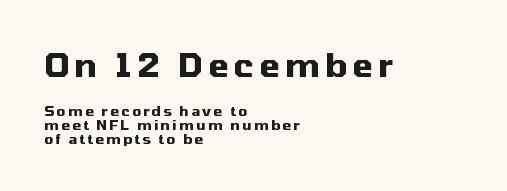
{"serif": "no", "italic": "no", "bold": "yes", "weight": "heavy", "width": "normal", "stroke_contrast": "medium", "x_height": "medium", "monospaced": "no", "underline": "no", "align": "left", "line_spacing": "tight", "line_spacing_ratio": 0.97, "larger_block": "first", "size_ratio": 2.36, "glyph_px": 33}
